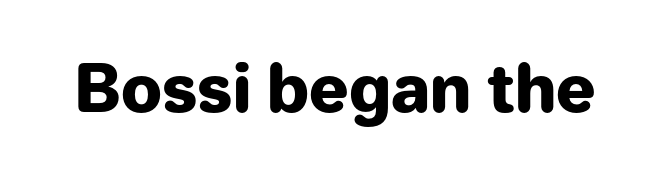
The image shows 65 px heavy sans-serif type, upright; set normal letter spacing, not underlined; low stroke contrast and a medium x-height.
